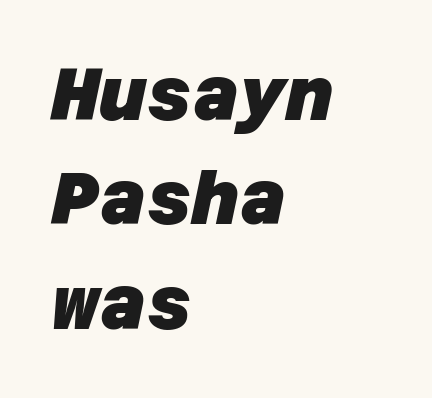
The words here are not underlined. These lines are set flush left with a ragged right edge. How heavy is the stroke? Heavy — this is a bold. Honestly, the letter spacing is just normal — you wouldn't notice it. The rendering shows plain stroke endings on the letterforms — a sans-serif design. Baseline-to-baseline distance is the conventional proportion of letter height.
